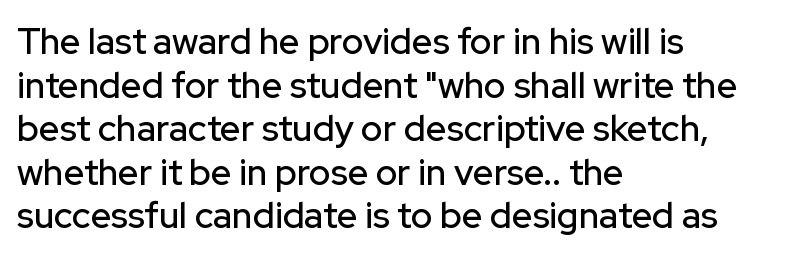
{"serif": "no", "italic": "no", "width": "normal", "stroke_contrast": "low", "x_height": "medium", "monospaced": "no", "underline": "no", "align": "left", "line_spacing_ratio": 1.21, "letter_spacing": "normal", "letter_spacing_em": 0.0, "glyph_px": 36}
